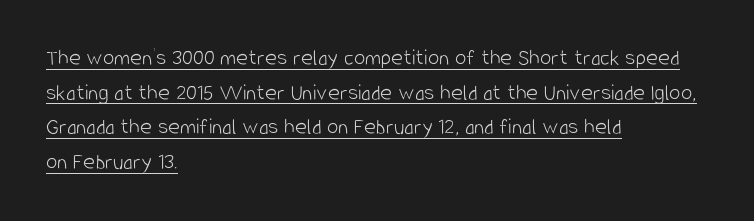
The image shows 23 px text type, upright; set left-aligned, normal line spacing (1.51x), normal letter spacing, underlined.
